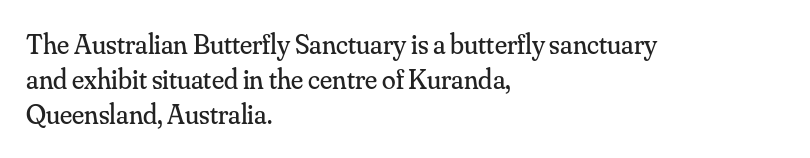
This sample has the flowing, uneven cadence of proportional lettering. Reading down the block, your eye returns to a fixed left position each line. Posture: upright roman. How would I describe the line gaps? Plain and ordinary.
